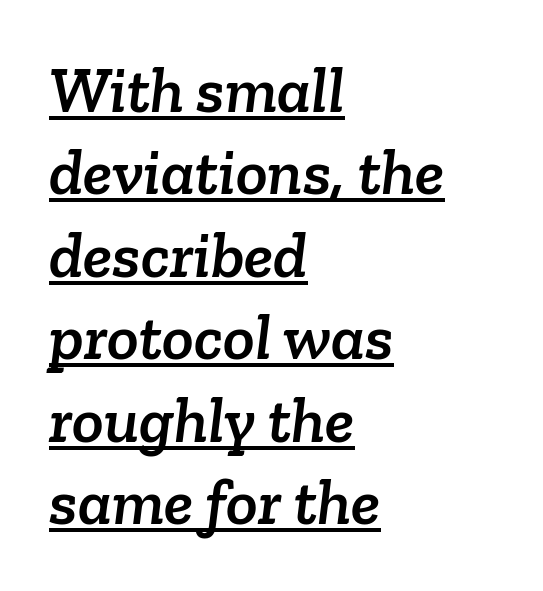
{"serif": "yes", "width": "normal", "stroke_contrast": "low", "x_height": "medium", "monospaced": "no", "underline": "yes", "align": "left", "line_spacing": "normal", "line_spacing_ratio": 1.25, "letter_spacing": "normal", "letter_spacing_em": 0.0, "glyph_px": 66}
